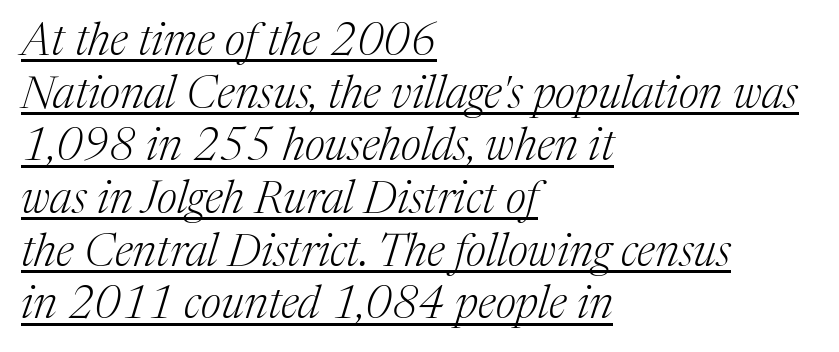
The image shows 45 px light serif type, italic (leaning right); set left-aligned, line spacing 1.17x, normal letter spacing, underlined; medium stroke contrast and a medium x-height.
